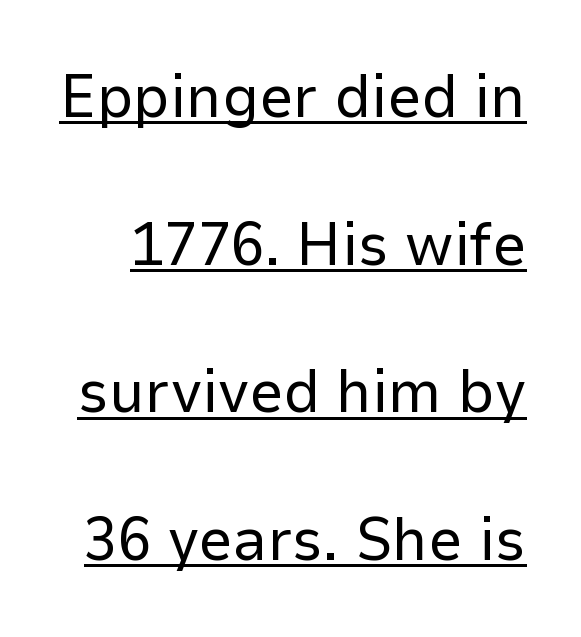
Q: Is the text bold? A: No.
Q: Is the text italic (slanted)? A: No, it is upright.
Q: Is the typeface a serif or a sans-serif typeface? A: Sans-serif.
Q: Is the text underlined? A: Yes.
Q: Is the spacing between letters normal or unusually wide? A: Normal.
Q: Is the spacing between lines tight, normal or loose? A: Loose.
Q: Width (condensed, normal, or wide)? A: Normal.
Q: Stroke contrast? A: Low.
Q: x-height? A: Medium.
Q: Monospaced? A: No.
